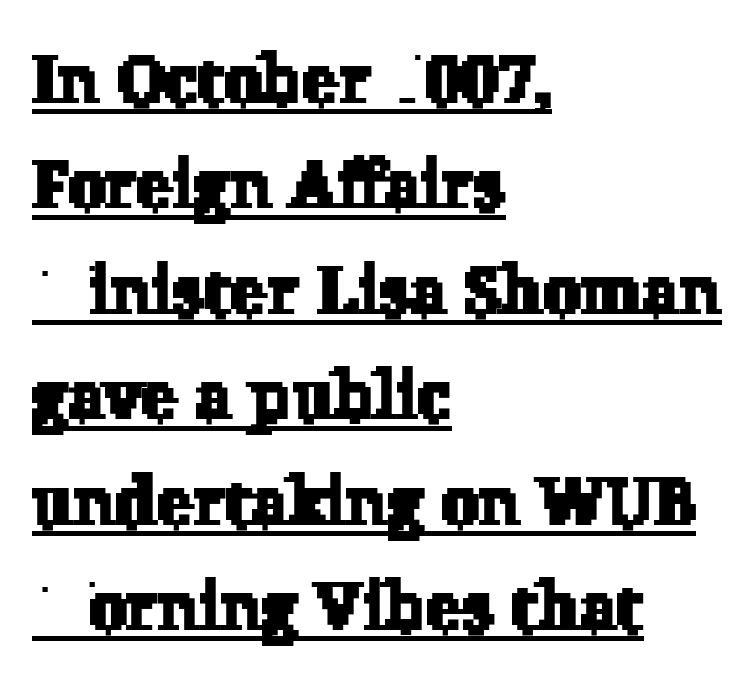
The image shows 68 px serif type; set left-aligned, normal line spacing (1.55x), normal letter spacing, underlined; low stroke contrast and a medium x-height.
